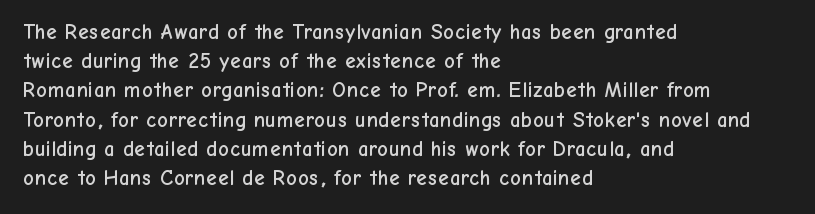
Q: Is the text italic (slanted)? A: No, it is upright.
Q: Is the text underlined? A: No.
Q: How is the paragraph aligned? A: Left-aligned.
Q: Is the spacing between letters normal or unusually wide? A: Normal.
Q: Is the spacing between lines tight, normal or loose? A: Normal.
